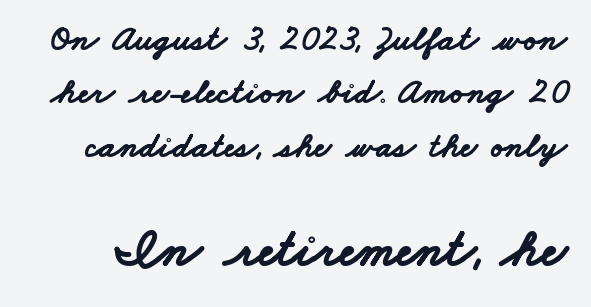
The image shows 54 px bold, wide sans-serif type; set normal line spacing (1.48x), normal letter spacing, not underlined; the second (bottom) block is 1.5x larger; low stroke contrast and a small x-height.
